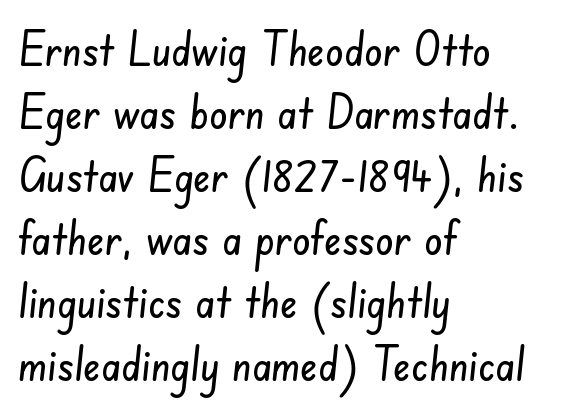
One glance says typical: line gaps are just what's usual. The rag falls on the right side of this text block. Letters rest on an invisible, unmarked baseline. Nope, no serifs anywhere on these letters. Is this a fixed-width face? No — the glyphs have proportional, varying widths.
